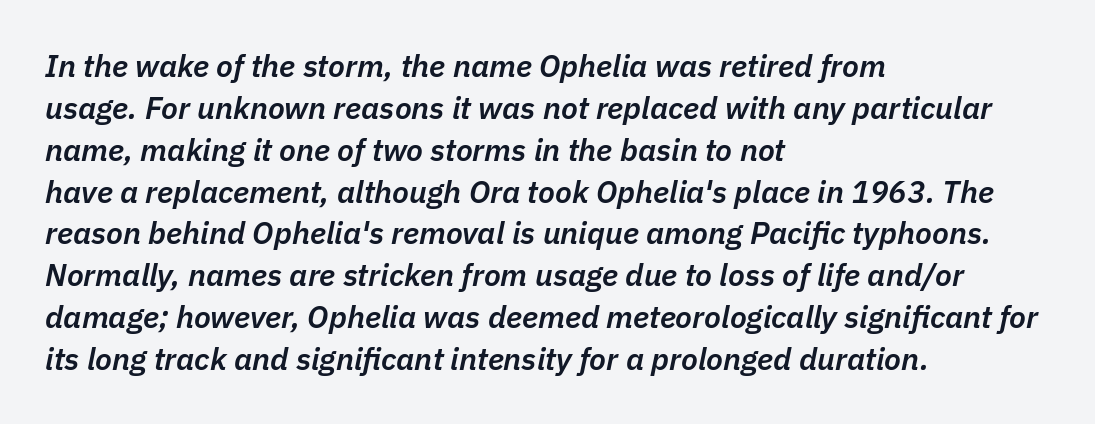
{"italic": "yes", "lean": "right", "slant_degrees": 11, "bold": "semi", "weight": "semibold", "width": "normal", "stroke_contrast": "low", "x_height": "medium", "monospaced": "no", "underline": "no", "align": "left", "line_spacing": "normal", "line_spacing_ratio": 1.35, "letter_spacing": "normal", "letter_spacing_em": 0.0, "glyph_px": 31}
